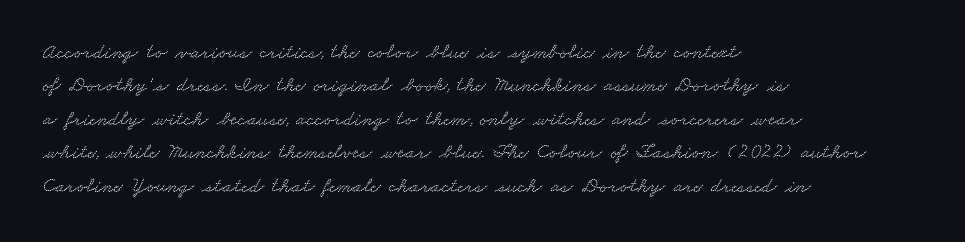
The image shows 21 px text type; set left-aligned, normal line spacing (1.59x), normal letter spacing, not underlined.
